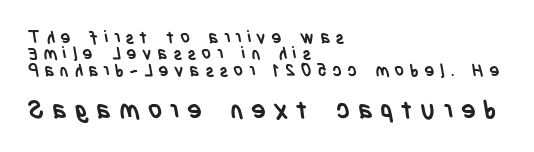
The image shows 25 px bold type; set left-aligned, tight line spacing (0.96x), unusually wide letter spacing (+0.32 em), not underlined; the second (bottom) block is 1.47x larger.
